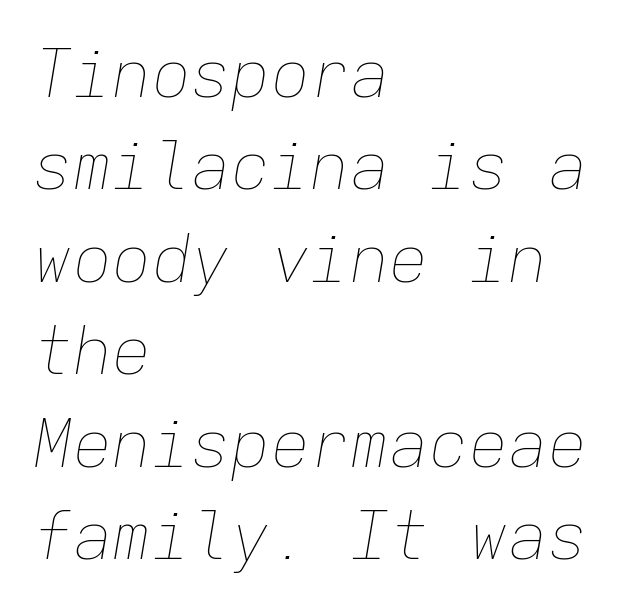
Each letter, wide or thin by design, is forced into the same width here. These lines sit exactly where default settings would place them. Spacing between characters is what you'd get straight out of the box. Underline: absent. No letter is thick-stroked: the sample isn't bold.
